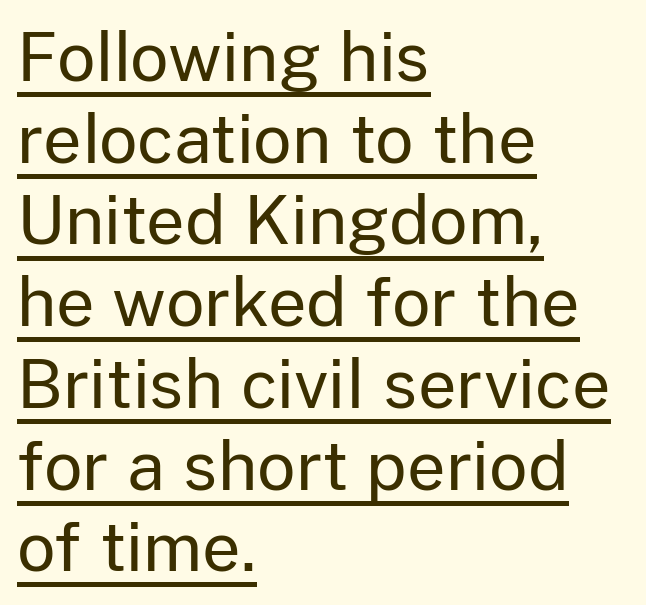
The image shows 67 px regular-weight sans-serif type, upright; set left-aligned, line spacing 1.22x, normal letter spacing, underlined; low stroke contrast and a medium x-height.
